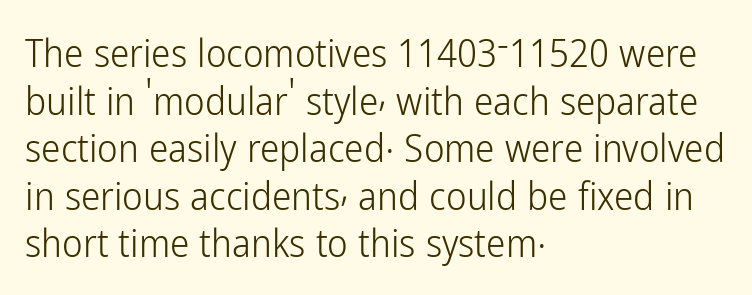
Q: Is the text bold? A: No.
Q: Is the text italic (slanted)? A: No, it is upright.
Q: Is the typeface a serif or a sans-serif typeface? A: Sans-serif.
Q: Is the text underlined? A: No.
Q: How is the paragraph aligned? A: Left-aligned.
Q: Is the spacing between letters normal or unusually wide? A: Normal.
Q: Width (condensed, normal, or wide)? A: Condensed.
Q: Stroke contrast? A: Low.
Q: x-height? A: Medium.
Q: Monospaced? A: No.
